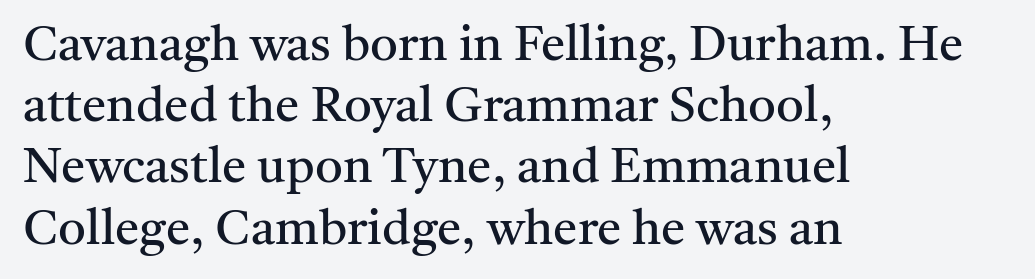
Ordinary non-slanted type is in use. There is no visible air inserted between adjacent glyphs. Type style note: has serifs. The rows are spaced the way most documents space them.
